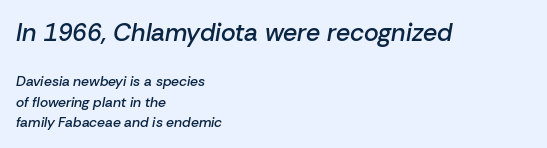
What stands out about the letter spacing? Nothing — it is the standard amount. Character size in the leading block exceeds that of the trailing block. Stroke thickness is moderately raised; the sample reads as semibold. Leftover space on each line is placed entirely after the last word. Does the leading feel generous? No, just average.
